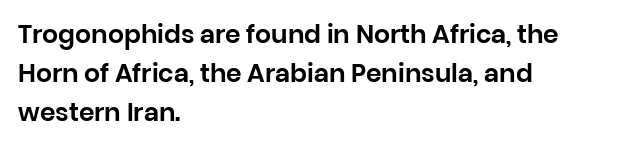
Q: Is the text italic (slanted)? A: No, it is upright.
Q: Is the text underlined? A: No.
Q: How is the paragraph aligned? A: Left-aligned.
Q: Is the spacing between letters normal or unusually wide? A: Normal.
Q: Is the spacing between lines tight, normal or loose? A: Normal.
